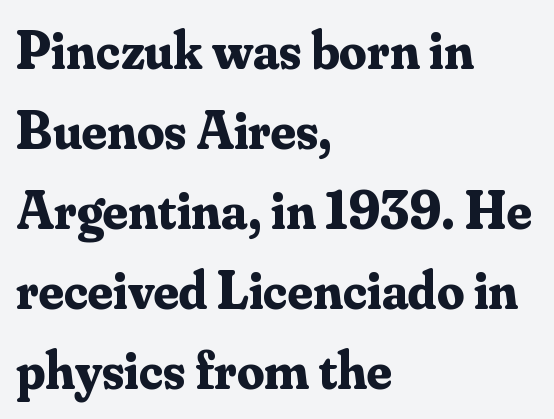
Q: Is the text bold? A: Yes.
Q: Is the text italic (slanted)? A: No, it is upright.
Q: Is the typeface a serif or a sans-serif typeface? A: Serif.
Q: Is the text underlined? A: No.
Q: How is the paragraph aligned? A: Left-aligned.
Q: Is the spacing between letters normal or unusually wide? A: Normal.
Q: Is the spacing between lines tight, normal or loose? A: Normal.
Q: Width (condensed, normal, or wide)? A: Normal.
Q: Stroke contrast? A: Medium.
Q: x-height? A: Small.
Q: Monospaced? A: No.
